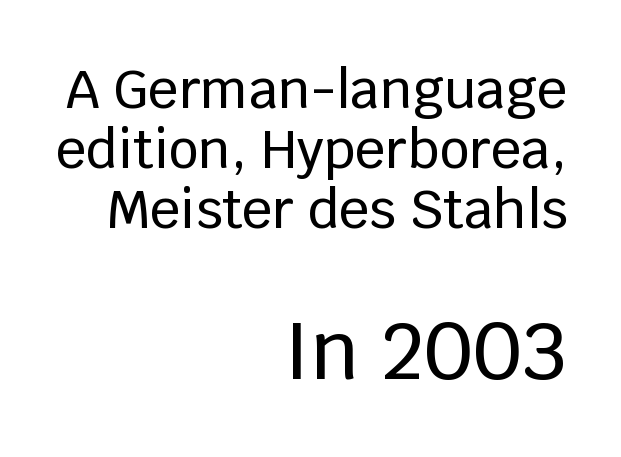
Think of a printed novel: that variable character pitch is what you see here. If you drew a line through each stem, it would be perfectly vertical. The strip under each line holds only bare page. Letterform terminals end flat and unadorned throughout the passage. Does the bottom block carry the larger type? Yes, it does.
